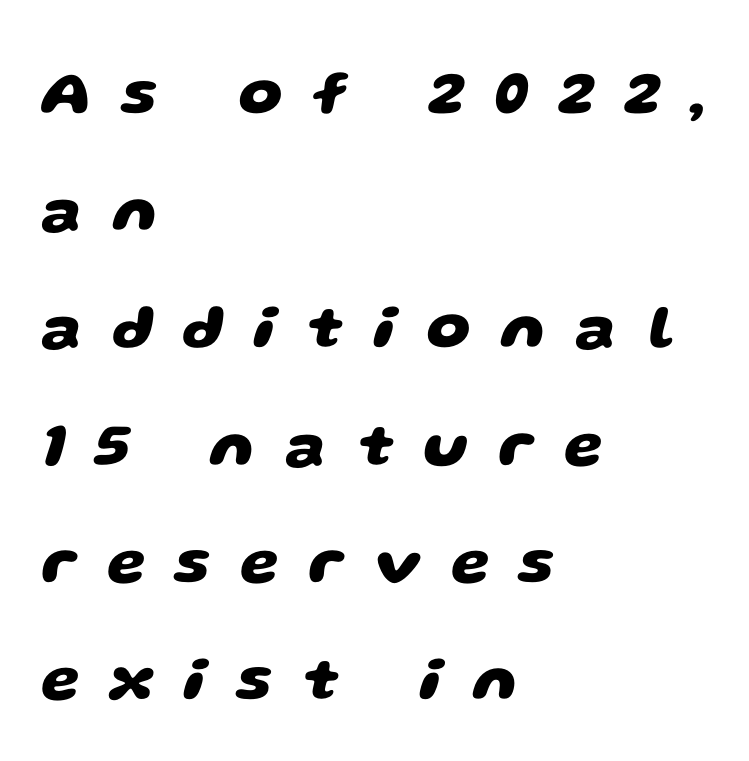
The image shows 62 px heavy, wide sans-serif type; set left-aligned, line spacing 1.89x, unusually wide letter spacing (+0.49 em), not underlined; low stroke contrast and a large x-height.
